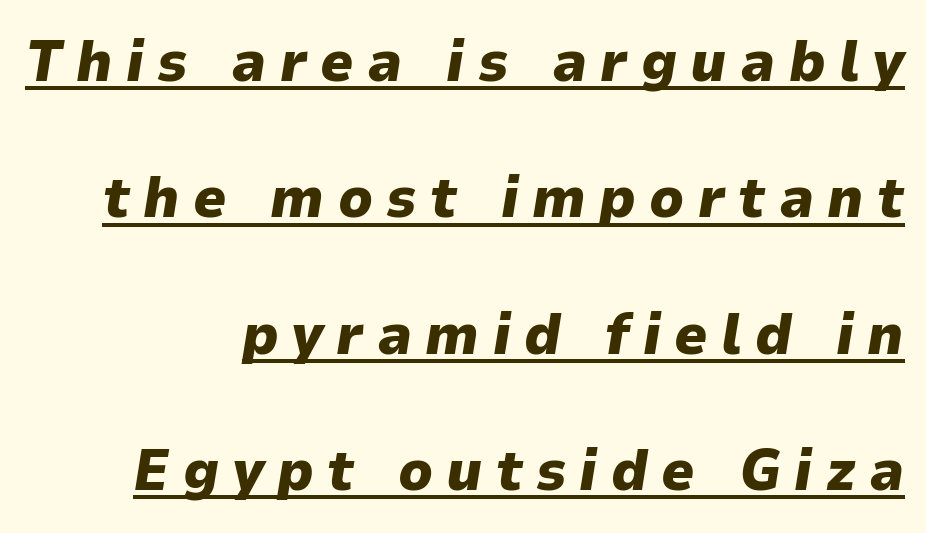
The image shows 58 px heavy type, italic (leaning right); set right-aligned, loose line spacing (2.35x), unusually wide letter spacing (+0.23 em), underlined; low stroke contrast and a medium x-height.
